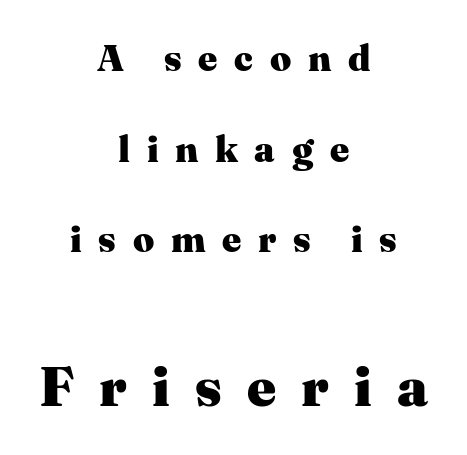
Clear beneath every line of the passage. Which margin do the lines hug? Neither — every line sits in the middle. Vertically, the passage feels expansive, rows floating well apart. Two sizes are in play, and the larger belongs to the second block.
